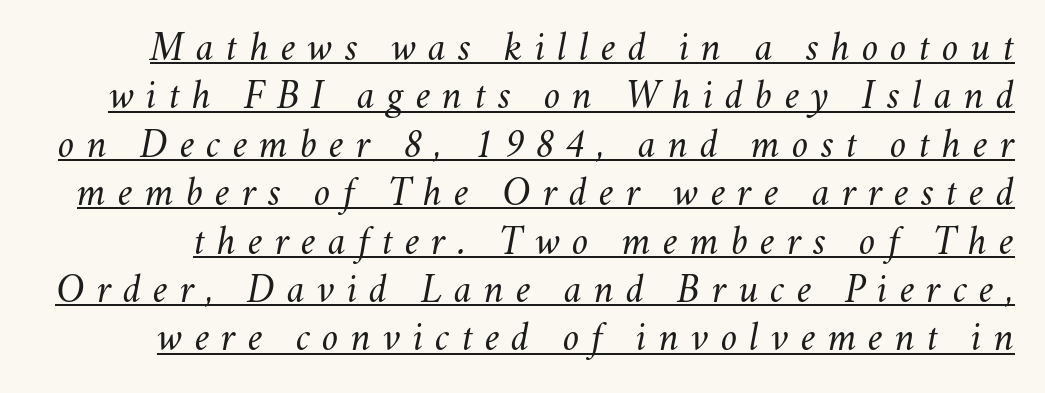
{"italic": "yes", "lean": "right", "slant_degrees": 11, "bold": "no", "weight": "regular", "width": "normal", "stroke_contrast": "medium", "x_height": "small", "monospaced": "no", "underline": "yes", "line_spacing_ratio": 1.21, "letter_spacing": "wide", "letter_spacing_em": 0.3, "glyph_px": 40}
